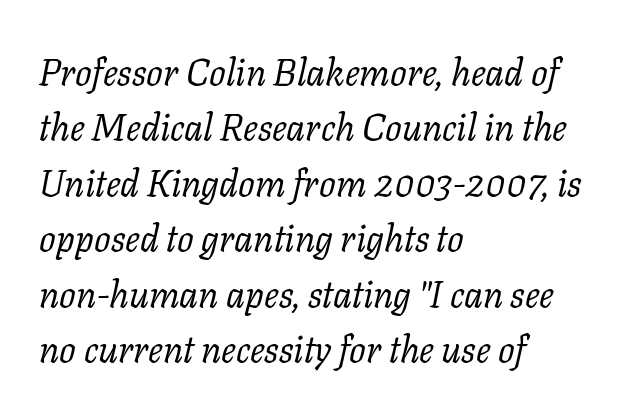
Q: Is the text bold? A: No.
Q: Is the text italic (slanted)? A: Yes, it leans right by about 11 degrees.
Q: Is the typeface a serif or a sans-serif typeface? A: Serif.
Q: Is the text underlined? A: No.
Q: How is the paragraph aligned? A: Left-aligned.
Q: Is the spacing between letters normal or unusually wide? A: Normal.
Q: Is the spacing between lines tight, normal or loose? A: Normal.
Q: Width (condensed, normal, or wide)? A: Normal.
Q: Stroke contrast? A: Low.
Q: x-height? A: Medium.
Q: Monospaced? A: No.
